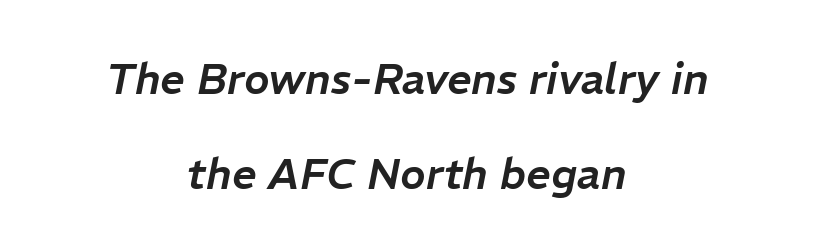
The image shows 43 px text type, italic (leaning right); set centered, loose line spacing (2.2x), normal letter spacing, not underlined; low stroke contrast and a medium x-height.
